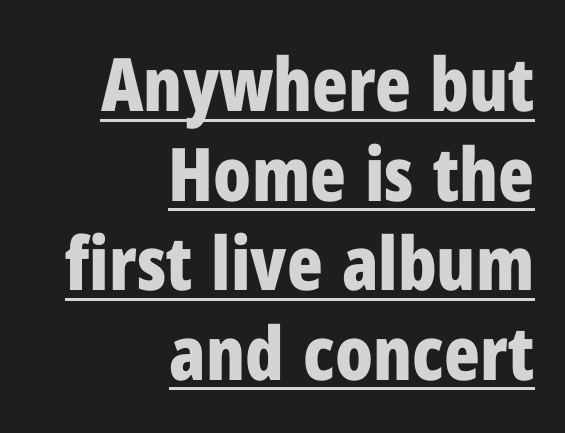
The image shows 74 px bold, condensed sans-serif type, upright; set right-aligned, line spacing 1.21x, normal letter spacing, underlined; low stroke contrast and a medium x-height.
